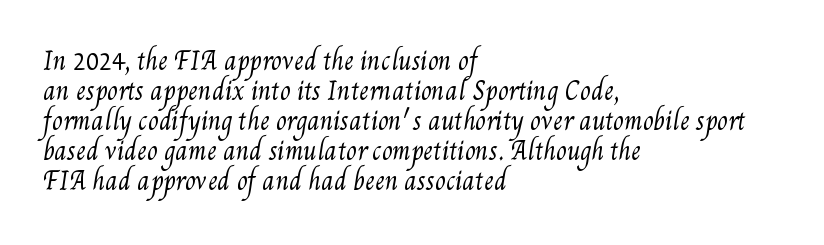
Q: Is the text bold? A: No.
Q: Is the text underlined? A: No.
Q: How is the paragraph aligned? A: Left-aligned.
Q: Is the spacing between letters normal or unusually wide? A: Normal.
Q: Is the spacing between lines tight, normal or loose? A: Normal.
